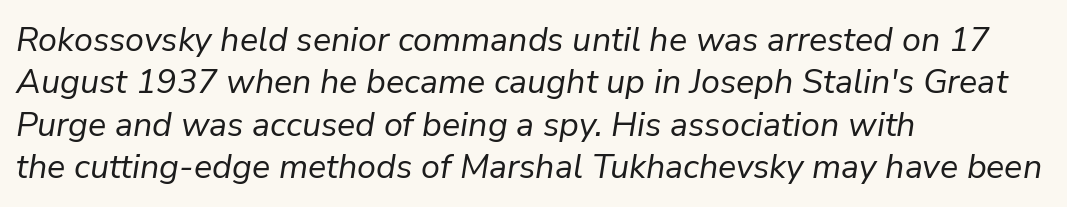
{"italic": "yes", "lean": "right", "slant_degrees": 9, "bold": "no", "weight": "regular", "width": "normal", "stroke_contrast": "low", "x_height": "medium", "monospaced": "no", "underline": "no", "align": "left", "line_spacing": "normal", "line_spacing_ratio": 1.25, "letter_spacing": "normal", "letter_spacing_em": 0.0, "glyph_px": 34}
